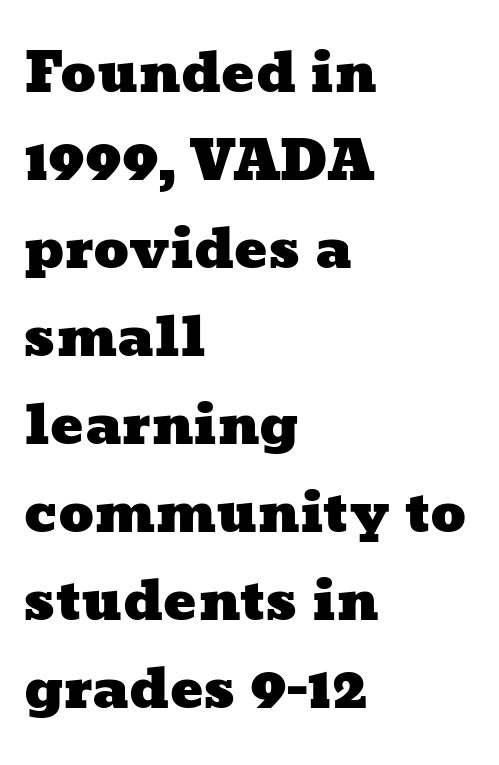
{"width": "wide", "stroke_contrast": "low", "x_height": "medium", "monospaced": "no", "underline": "no", "align": "left", "line_spacing": "normal", "line_spacing_ratio": 1.6, "letter_spacing": "normal", "letter_spacing_em": 0.0, "glyph_px": 55}
